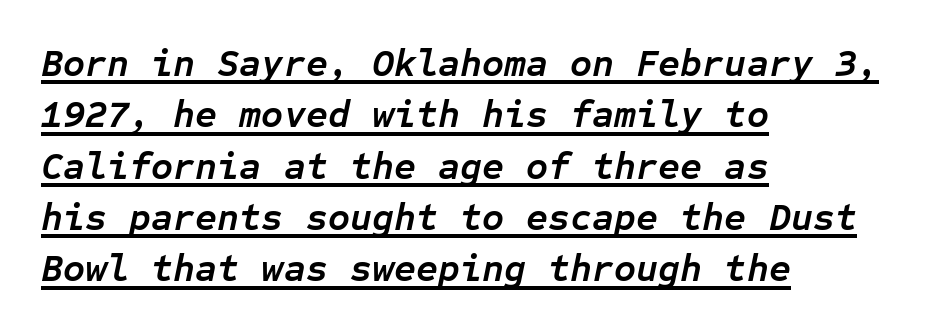
The strokes are fattened all the way to bold. The font's italic variant was chosen for this text. The letters sit at their default tracking, neither squeezed nor spread. Typeset ragged right — the left edge is the straight one.
